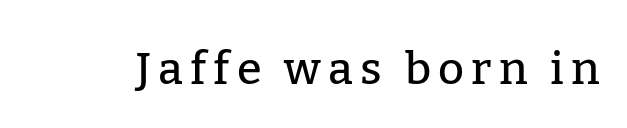
Each letter's strokes conclude with small projecting serifs. Vertical strokes here are truly vertical. A bare baseline throughout the passage. Is this a fixed-width face? No — the glyphs have proportional, varying widths.
